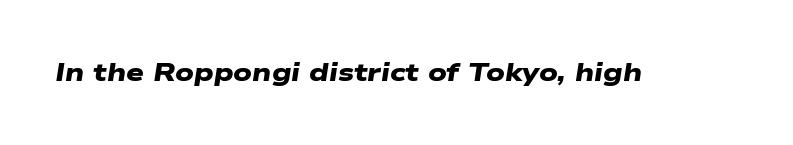
Q: Is the text bold? A: Yes.
Q: Is the text underlined? A: No.
Q: Is the spacing between letters normal or unusually wide? A: Normal.
